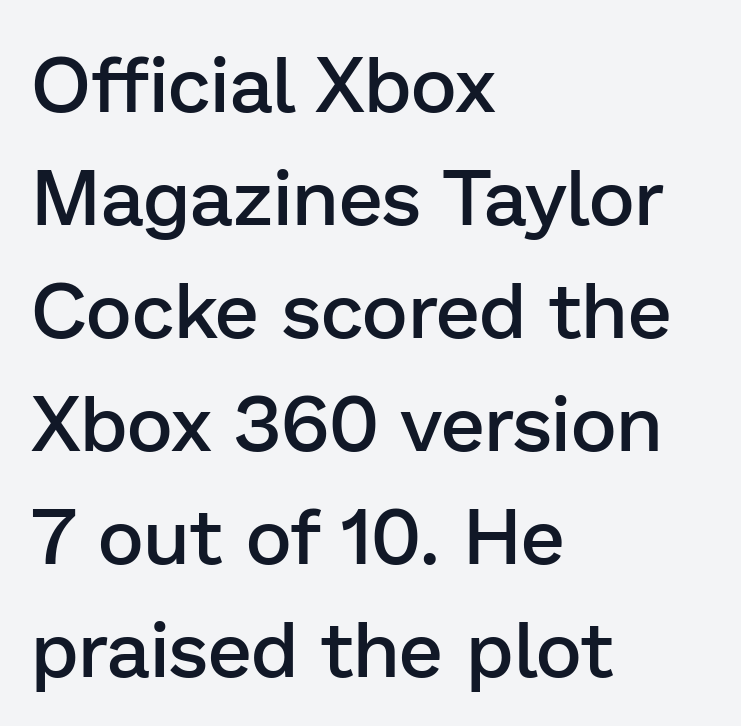
Q: Is the text bold? A: Semi-bold.
Q: Is the text italic (slanted)? A: No, it is upright.
Q: Is the typeface a serif or a sans-serif typeface? A: Sans-serif.
Q: Is the text underlined? A: No.
Q: How is the paragraph aligned? A: Left-aligned.
Q: Is the spacing between letters normal or unusually wide? A: Normal.
Q: Is the spacing between lines tight, normal or loose? A: Normal.
Q: Width (condensed, normal, or wide)? A: Normal.
Q: Stroke contrast? A: Low.
Q: x-height? A: Medium.
Q: Monospaced? A: No.
